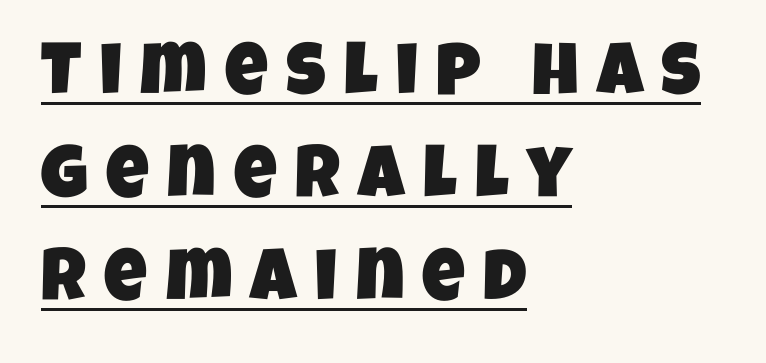
Varying glyph widths throughout — classic text-font behaviour. Characters follow at a spacing far wider than the type designer built in. Notice how descenders clear the ascenders below comfortably — that's standard leading. Short and long lines alike share a common starting point at left. Decoration check: the copy is underlined. What kind of face is this? One without serifs — a sans.
